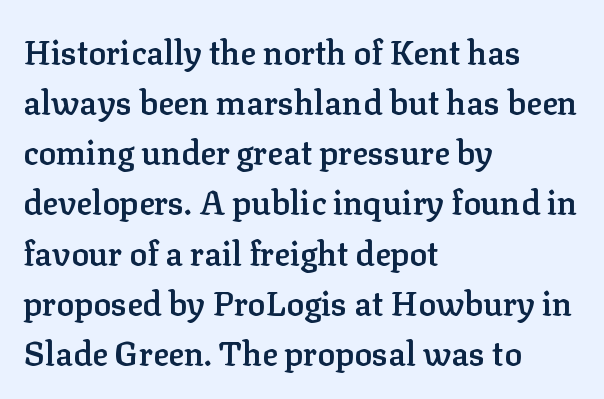
The space between consecutive lines is moderate. Firm but not heavy-handed strokes: this text is semibold. Looks like regular typesetting: each glyph gets only the width it needs. The letterforms sit shoulder to shoulder at normal distance. These lines were composed using upright roman letters.
